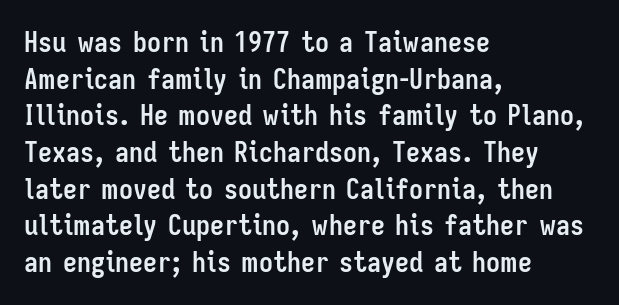
The image shows 28 px semibold, condensed sans-serif type, upright; set left-aligned, normal line spacing (1.31x), normal letter spacing, not underlined; low stroke contrast and a medium x-height.
